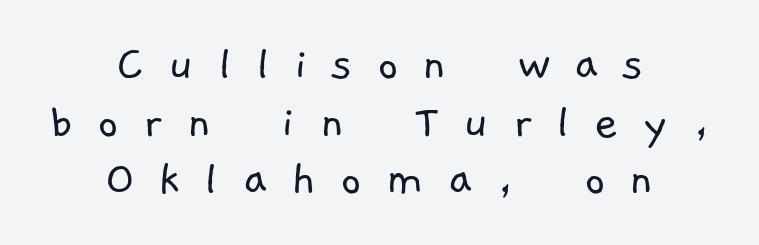
Q: Is the text bold? A: No.
Q: Is the typeface a serif or a sans-serif typeface? A: Sans-serif.
Q: Is the text underlined? A: No.
Q: How is the paragraph aligned? A: Centered.
Q: Is the spacing between letters normal or unusually wide? A: Unusually wide.
Q: Is the spacing between lines tight, normal or loose? A: Tight.
Q: Width (condensed, normal, or wide)? A: Normal.
Q: Stroke contrast? A: Low.
Q: x-height? A: Medium.
Q: Monospaced? A: No.
